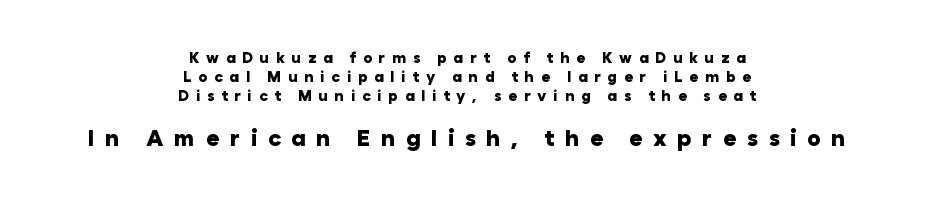
{"italic": "no", "bold": "yes", "underline": "no", "align": "center", "line_spacing": "normal", "line_spacing_ratio": 1.28, "letter_spacing": "wide", "letter_spacing_em": 0.45, "larger_block": "second", "size_ratio": 1.53, "glyph_px": 23}
